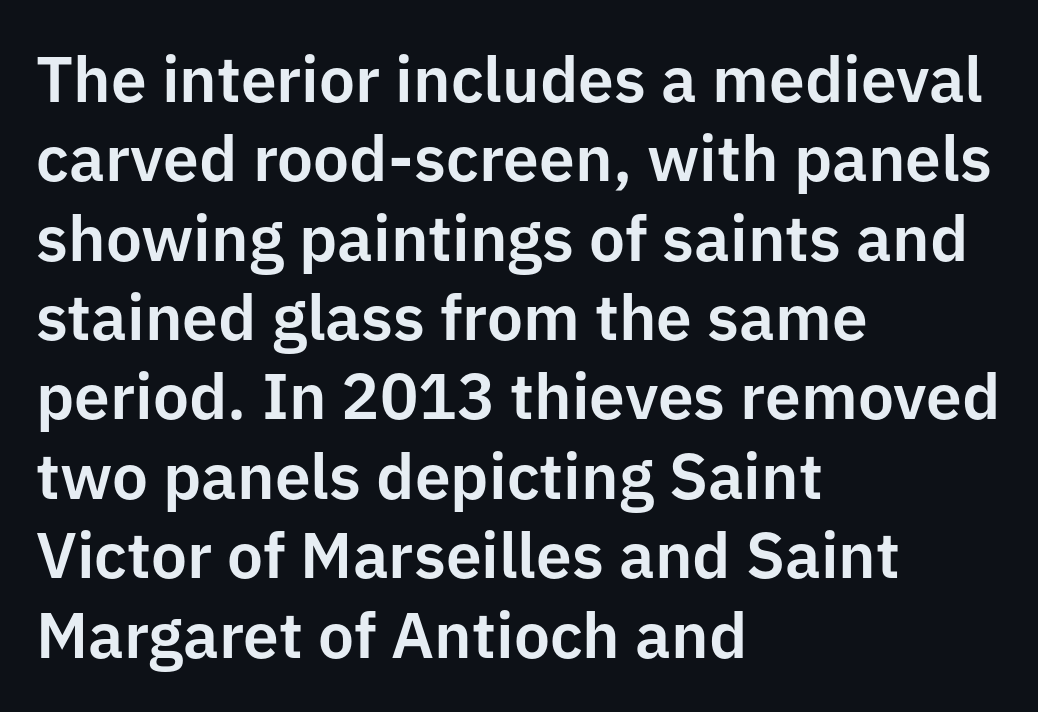
Clear beneath every line of the passage. The letters stand straight up with perfectly vertical stems. Letterform terminals end flat and unadorned throughout the passage. Glyph-to-glyph distance matches everyday printed text. Leftover space on each line is placed entirely after the last word.
